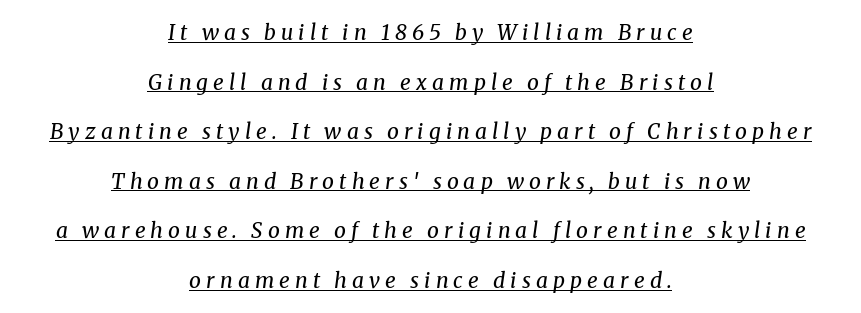
Q: Is the text bold? A: No.
Q: Is the text italic (slanted)? A: Yes, it leans right by about 8 degrees.
Q: Is the text underlined? A: Yes.
Q: How is the paragraph aligned? A: Centered.
Q: Is the spacing between letters normal or unusually wide? A: Unusually wide.
Q: Is the spacing between lines tight, normal or loose? A: Loose.
